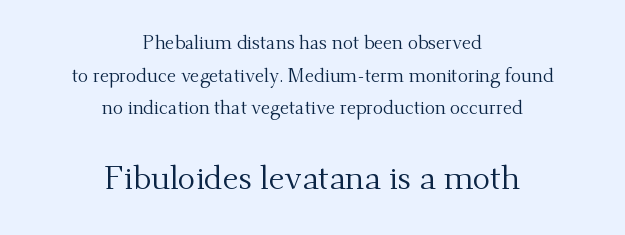
Two sizes are in play, and the larger belongs to the second block. A typesetter would call this proportional, since set widths differ per character. Spacing between characters is what you'd get straight out of the box. A roman cut, with each character standing at attention.
